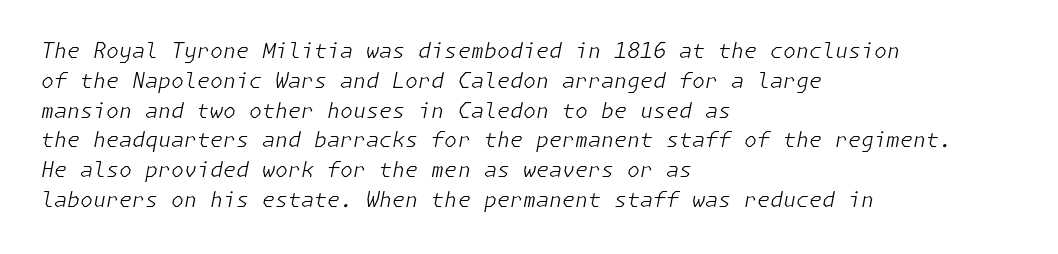
No word sits above an underline. One glance says typical: line gaps are just what's usual. The font is comparable to plain body text, perhaps lighter. Does the copy run flush right? No — it runs flush left. What stands out about the letter spacing? Nothing — it is the standard amount.
